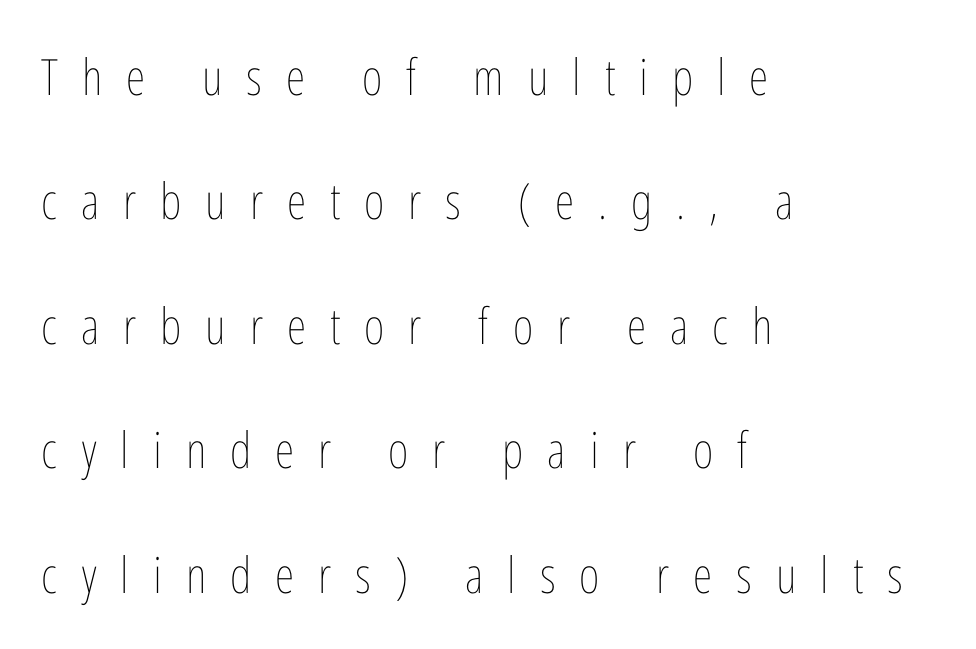
The image shows 50 px thin, condensed type, upright; set left-aligned, loose line spacing (2.49x), unusually wide letter spacing (+0.48 em), not underlined; low stroke contrast and a medium x-height.
